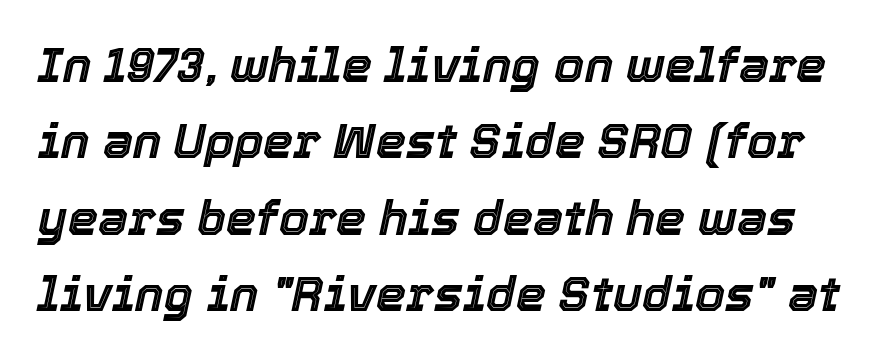
Q: Is the text italic (slanted)? A: Yes, it leans right by about 12 degrees.
Q: Is the text underlined? A: No.
Q: Is the spacing between letters normal or unusually wide? A: Normal.
Q: Is the spacing between lines tight, normal or loose? A: Normal.
Q: Width (condensed, normal, or wide)? A: Normal.
Q: x-height? A: Medium.
Q: Monospaced? A: No.
